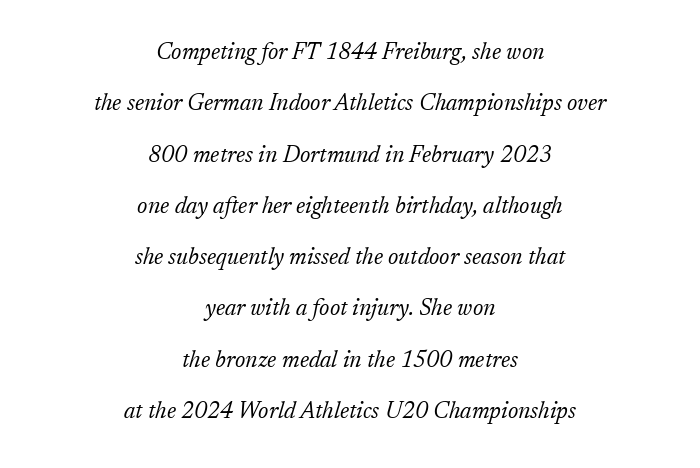
The image shows 23 px text type, italic (leaning right); set centered, loose line spacing (2.23x), normal letter spacing, not underlined.
